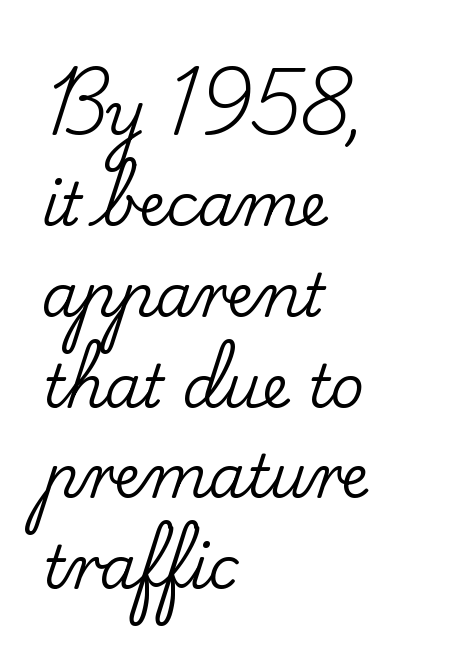
{"serif": "yes", "width": "normal", "stroke_contrast": "low", "x_height": "small", "monospaced": "no", "underline": "no", "align": "left", "line_spacing": "normal", "line_spacing_ratio": 1.54, "letter_spacing": "normal", "letter_spacing_em": 0.0, "glyph_px": 59}
